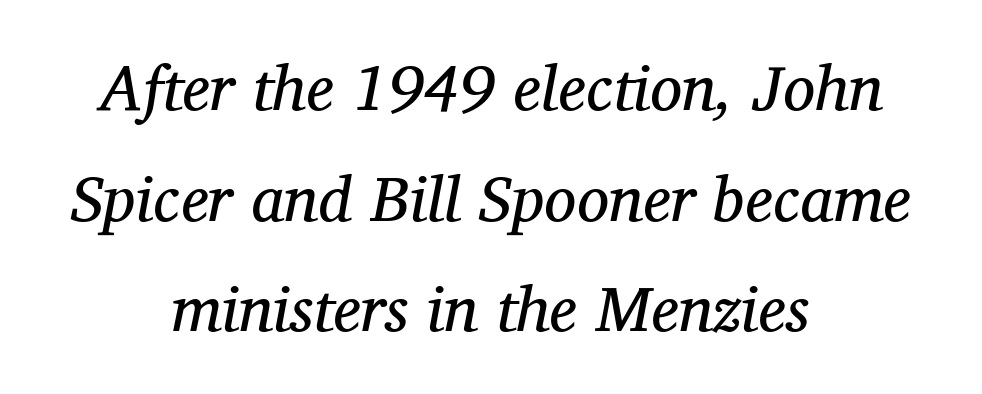
Q: Is the text bold? A: No.
Q: Is the text italic (slanted)? A: Yes, it leans right by about 11 degrees.
Q: Is the typeface a serif or a sans-serif typeface? A: Serif.
Q: Is the text underlined? A: No.
Q: How is the paragraph aligned? A: Centered.
Q: Is the spacing between letters normal or unusually wide? A: Normal.
Q: Width (condensed, normal, or wide)? A: Normal.
Q: Stroke contrast? A: Medium.
Q: x-height? A: Medium.
Q: Monospaced? A: No.
